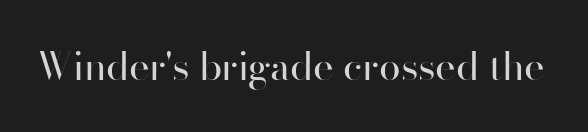
Q: Is the text bold? A: No.
Q: Is the text italic (slanted)? A: No, it is upright.
Q: Is the typeface a serif or a sans-serif typeface? A: Sans-serif.
Q: Is the text underlined? A: No.
Q: Is the spacing between letters normal or unusually wide? A: Normal.
Q: Width (condensed, normal, or wide)? A: Normal.
Q: Stroke contrast? A: High.
Q: x-height? A: Small.
Q: Monospaced? A: No.
